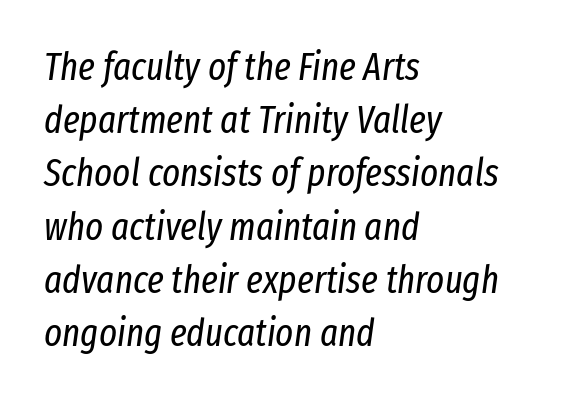
Is this a heavy cut? Hardly; it is regular or lighter. Which margin do the lines hug? The left one — the right edge is uneven. When letters slant like this, we call the style italic. Look at the tracking — it's just the regular setting, nothing added.
